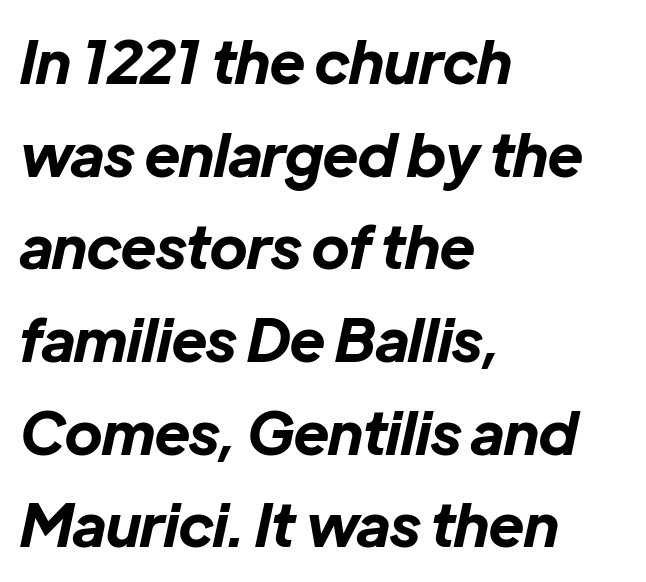
Clear beneath every line of the passage. It's the slanting kind of type. Spacing verdict: proportional, widths tailored to each character. Students, note that the glyphs here touch the page at normal intervals. The rendering uses a bold face; every stroke is thick and dark.
